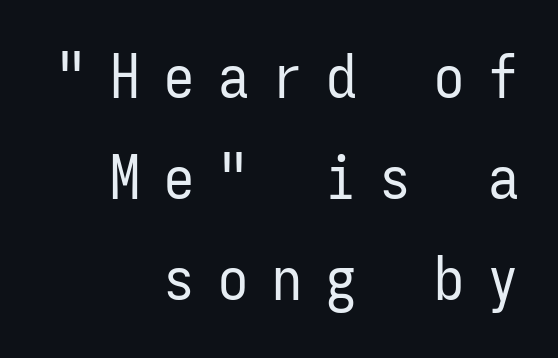
{"serif": "no", "italic": "no", "bold": "no", "weight": "regular", "width": "condensed", "stroke_contrast": "low", "x_height": "medium", "monospaced": "yes", "underline": "no", "align": "right", "line_spacing": "normal", "line_spacing_ratio": 1.68, "letter_spacing": "wide", "letter_spacing_em": 0.4, "glyph_px": 60}
